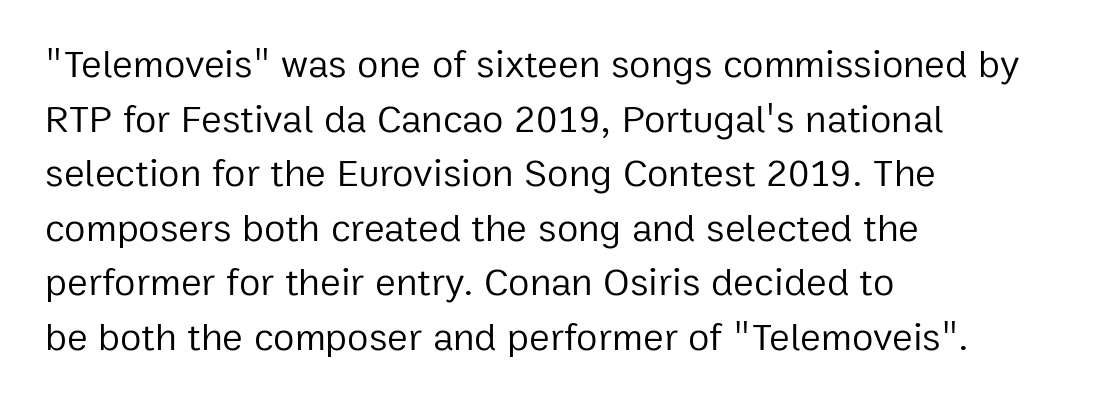
The image shows 39 px regular-weight sans-serif type, upright; set left-aligned, normal line spacing (1.4x), normal letter spacing, not underlined; low stroke contrast and a medium x-height.
